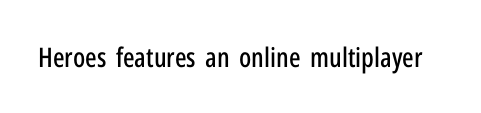
Q: Is the text italic (slanted)? A: No, it is upright.
Q: Is the text underlined? A: No.
Q: Is the spacing between letters normal or unusually wide? A: Normal.
